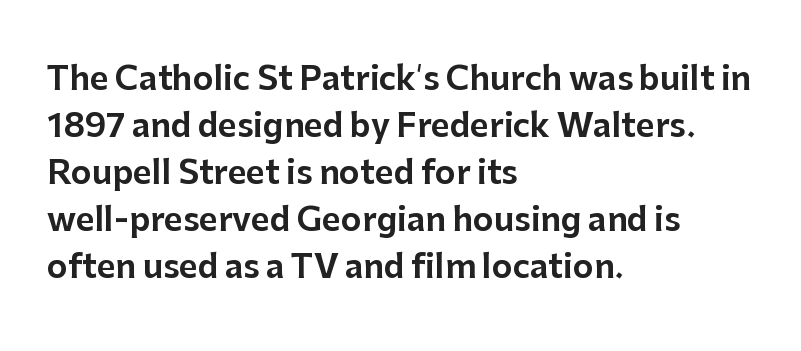
The image shows 32 px sans-serif type, upright; set left-aligned, normal line spacing (1.47x), normal letter spacing, not underlined; low stroke contrast and a medium x-height.
